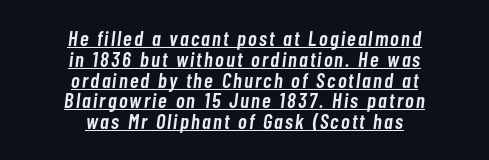
Q: Is the text bold? A: Semi-bold.
Q: Is the text italic (slanted)? A: Yes, it leans right by about 7 degrees.
Q: Is the text underlined? A: Yes.
Q: How is the paragraph aligned? A: Centered.
Q: Is the spacing between lines tight, normal or loose? A: Tight.
